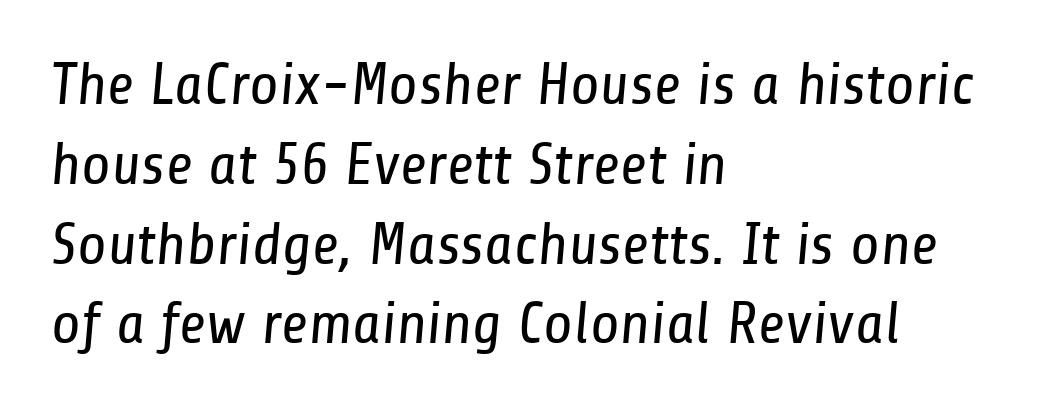
Q: Is the text bold? A: No.
Q: Is the typeface a serif or a sans-serif typeface? A: Sans-serif.
Q: Is the text underlined? A: No.
Q: How is the paragraph aligned? A: Left-aligned.
Q: Is the spacing between letters normal or unusually wide? A: Normal.
Q: Is the spacing between lines tight, normal or loose? A: Normal.
Q: Width (condensed, normal, or wide)? A: Condensed.
Q: Stroke contrast? A: Low.
Q: x-height? A: Medium.
Q: Monospaced? A: No.
